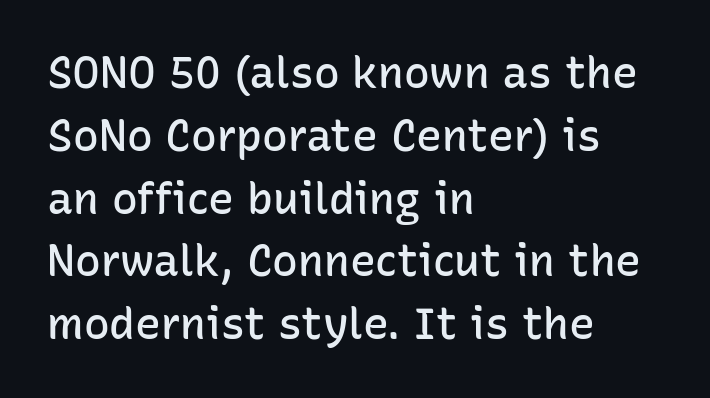
{"serif": "no", "italic": "no", "bold": "semi", "weight": "semibold", "width": "normal", "stroke_contrast": "low", "x_height": "medium", "monospaced": "no", "underline": "no", "align": "left", "line_spacing": "normal", "line_spacing_ratio": 1.46, "letter_spacing": "normal", "letter_spacing_em": 0.0, "glyph_px": 43}
